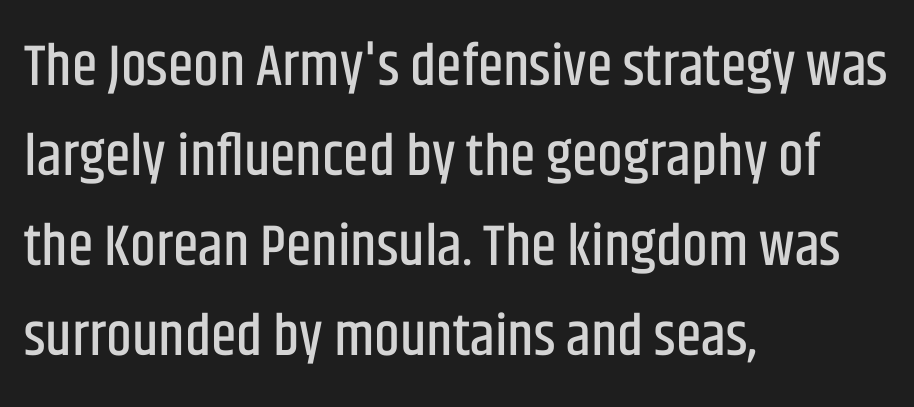
The leading is moderate, giving the passage an even texture. The axis of the letterforms is exactly vertical. Layout note: lines flush left. These lines are composed in type without serifs.
